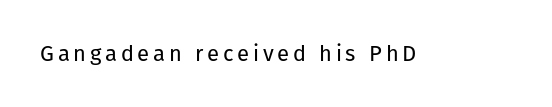
{"italic": "no", "bold": "no", "underline": "no", "glyph_px": 22}
